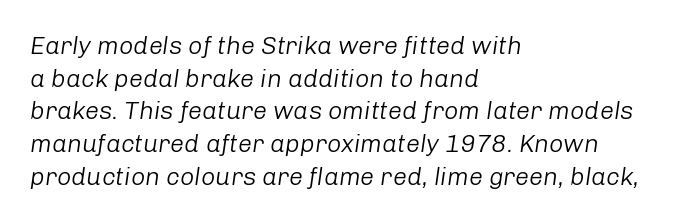
The image shows 25 px text type, italic (leaning right); set left-aligned, normal line spacing (1.31x), normal letter spacing, not underlined.
